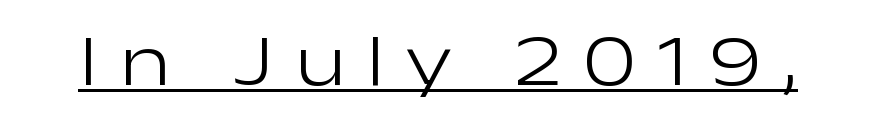
{"serif": "no", "italic": "no", "bold": "no", "weight": "light", "width": "wide", "stroke_contrast": "low", "x_height": "medium", "monospaced": "no", "underline": "yes", "letter_spacing": "wide", "letter_spacing_em": 0.28, "glyph_px": 73}
